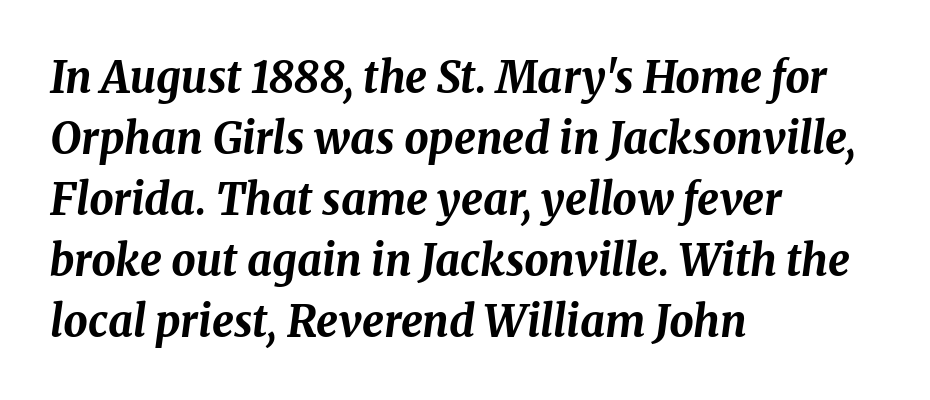
{"italic": "yes", "lean": "right", "slant_degrees": 8, "bold": "yes", "weight": "bold", "width": "normal", "stroke_contrast": "medium", "x_height": "medium", "monospaced": "no", "underline": "no", "align": "left", "line_spacing": "normal", "line_spacing_ratio": 1.42, "letter_spacing": "normal", "letter_spacing_em": 0.0, "glyph_px": 43}
